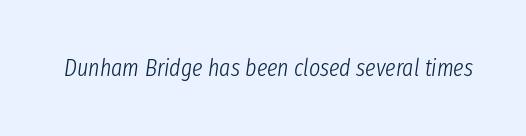
The specimen omits any rule beneath the text block's lines. Is the stroke heavy? The answer is a plain regular-or-lighter. Compared with typical body copy, the letter spacing here is the same. The letters are slanted; this is an italic face.
